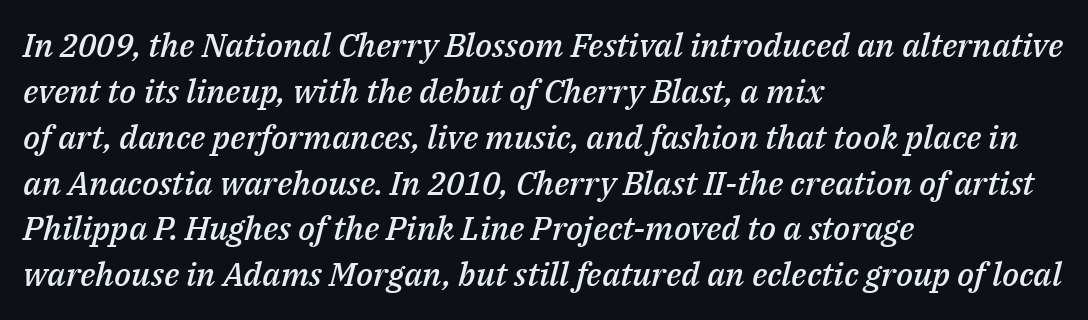
Q: Is the text bold? A: Semi-bold.
Q: Is the text italic (slanted)? A: Yes, it leans right by about 14 degrees.
Q: Is the text underlined? A: No.
Q: How is the paragraph aligned? A: Left-aligned.
Q: Is the spacing between letters normal or unusually wide? A: Normal.
Q: Is the spacing between lines tight, normal or loose? A: Normal.
Q: Width (condensed, normal, or wide)? A: Normal.
Q: Stroke contrast? A: Medium.
Q: x-height? A: Medium.
Q: Monospaced? A: No.
